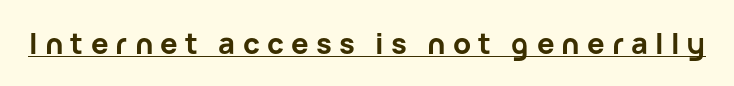
The image shows 29 px bold sans-serif type, upright; set unusually wide letter spacing (+0.25 em), underlined; low stroke contrast and a medium x-height.
